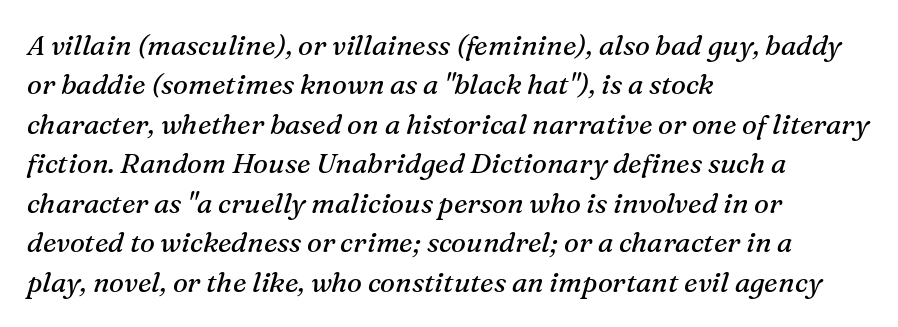
The tracking reads as untouched default to a designer's eye. The passage shown leans; its letterforms are oblique. Underlining? Definitely not there. A typesetter would call this proportional, since set widths differ per character. Baseline-to-baseline distance is the conventional proportion of letter height.
